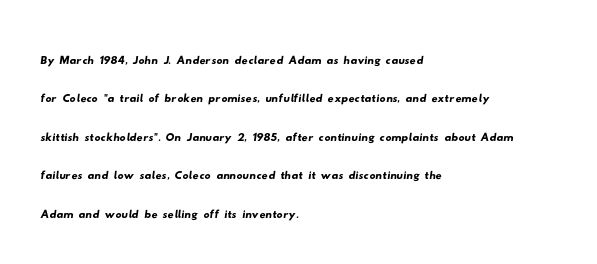
The image shows 30 px wide sans-serif type; set left-aligned, normal line spacing (1.28x), normal letter spacing, not underlined; low stroke contrast and a small x-height.
